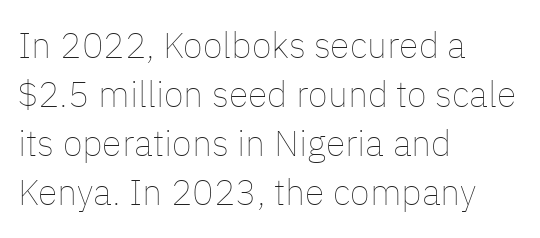
{"italic": "no", "bold": "no", "weight": "thin", "width": "normal", "stroke_contrast": "low", "x_height": "medium", "monospaced": "no", "underline": "no", "align": "left", "line_spacing": "normal", "line_spacing_ratio": 1.36, "letter_spacing": "normal", "letter_spacing_em": 0.0, "glyph_px": 36}
